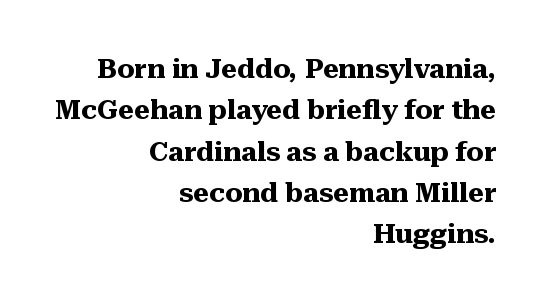
{"italic": "no", "bold": "yes", "underline": "no", "align": "right", "line_spacing": "normal", "line_spacing_ratio": 1.53, "letter_spacing": "normal", "letter_spacing_em": 0.0, "glyph_px": 27}
